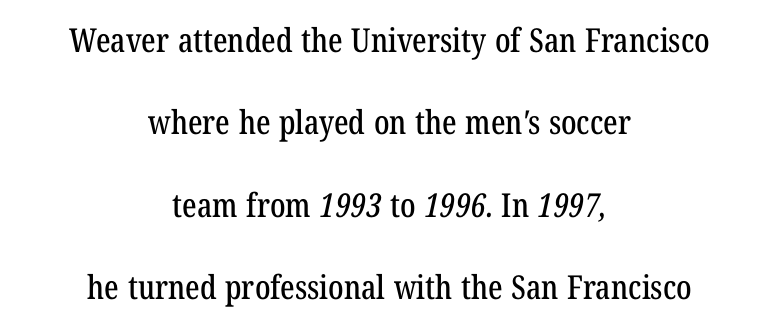
{"serif": "yes", "width": "condensed", "stroke_contrast": "low", "x_height": "medium", "monospaced": "no", "underline": "no", "align": "center", "line_spacing": "loose", "line_spacing_ratio": 2.5, "letter_spacing": "normal", "letter_spacing_em": 0.0, "glyph_px": 33}
